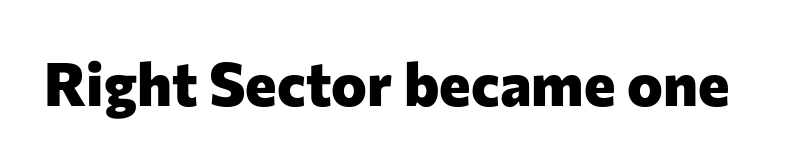
Words float on clear page, feet unadorned. Notice how the stems are strictly vertical — no italics here. A typesetter would call this proportional, since set widths differ per character. Short note: letters normally spaced.
